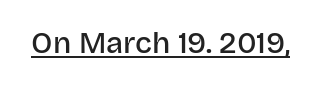
The specimen includes a rule beneath the text block's lines. What kind of face is this? One without serifs — a sans. Quick note: not italic, upright. Is the letter spacing exaggerated? No — it looks like the ordinary default.
